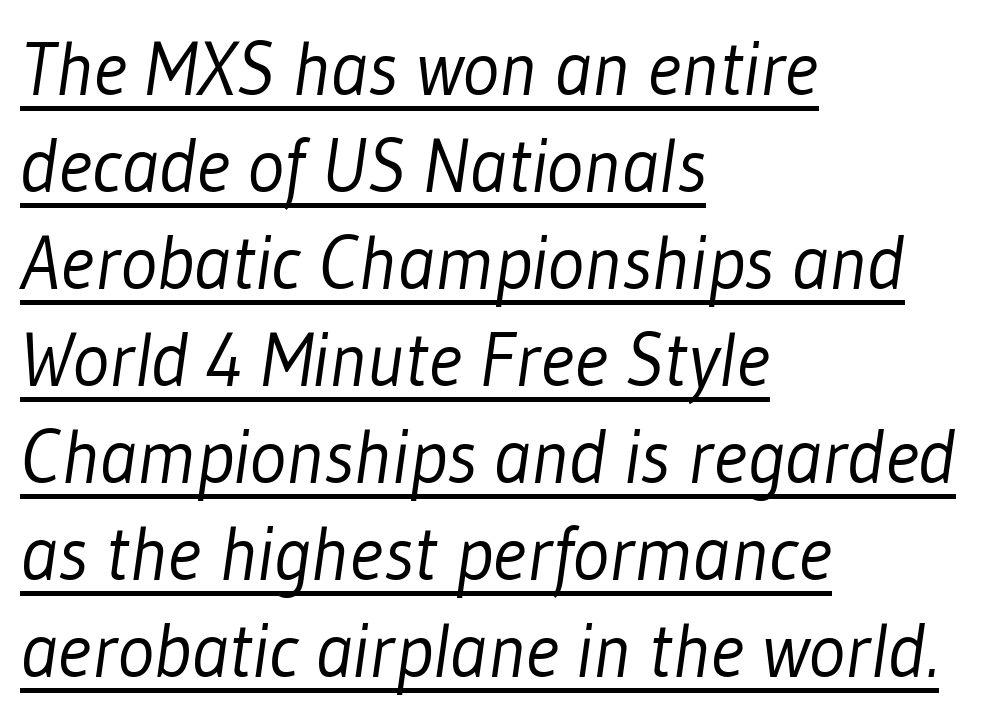
Short note: letters normally spaced. Caption: lettering with a line underneath. Is there much room between lines? A standard amount, neither cramped nor airy. Stroke terminals: plain, sans-serif. Unbolded letterforms with no extra heft. In CSS terms this would be text-align: left.
